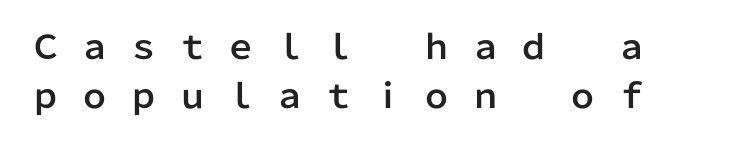
The image shows 33 px sans-serif type, upright; set left-aligned, normal line spacing (1.47x), unusually wide letter spacing (+0.48 em), not underlined; low stroke contrast and a medium x-height.
